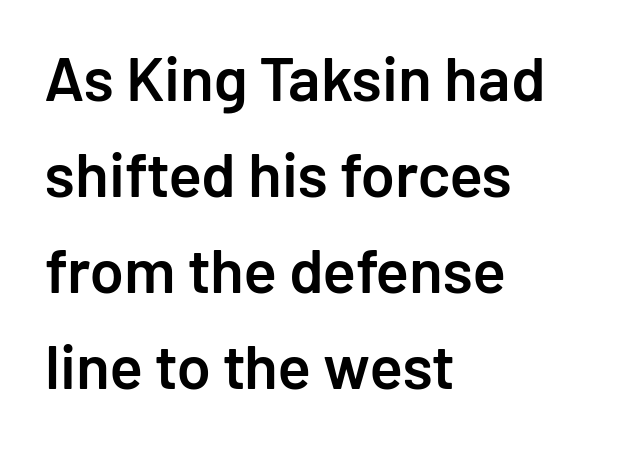
Q: Is the text bold? A: Semi-bold.
Q: Is the text italic (slanted)? A: No, it is upright.
Q: Is the typeface a serif or a sans-serif typeface? A: Sans-serif.
Q: Is the text underlined? A: No.
Q: How is the paragraph aligned? A: Left-aligned.
Q: Is the spacing between letters normal or unusually wide? A: Normal.
Q: Is the spacing between lines tight, normal or loose? A: Normal.
Q: Width (condensed, normal, or wide)? A: Normal.
Q: Stroke contrast? A: Low.
Q: x-height? A: Medium.
Q: Monospaced? A: No.
